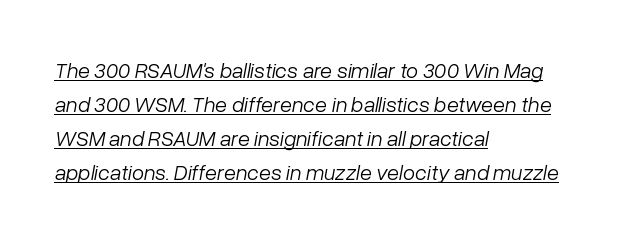
Visually the block forms a straight wall on the left and a jagged coastline on the right. Summary of vertical rhythm: regular, with standard interline spacing. The rendering keeps characters at their native spacing. The characters are drawn with everyday or finer stroke widths.
